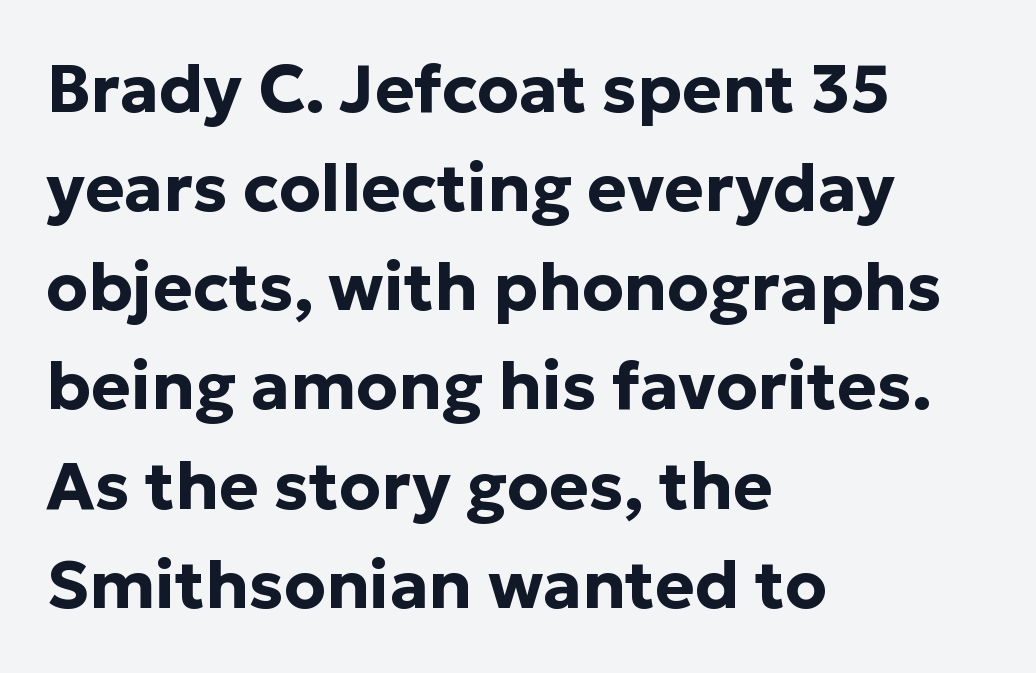
The type family on display is of the sans-serif kind. Students, note that the glyphs here touch the page at normal intervals. The rendering anchors every line to the left-hand side. Thick stems and heavy bowls — unmistakably bold. Here the designer chose a conventional face with non-uniform glyph widths.
